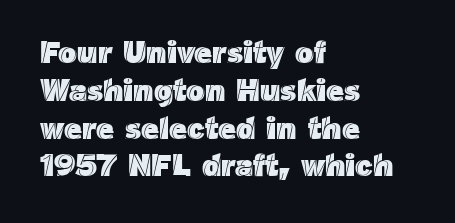
The image shows 31 px text type, upright; set left-aligned, line spacing 1.22x, normal letter spacing, not underlined; a medium x-height.
